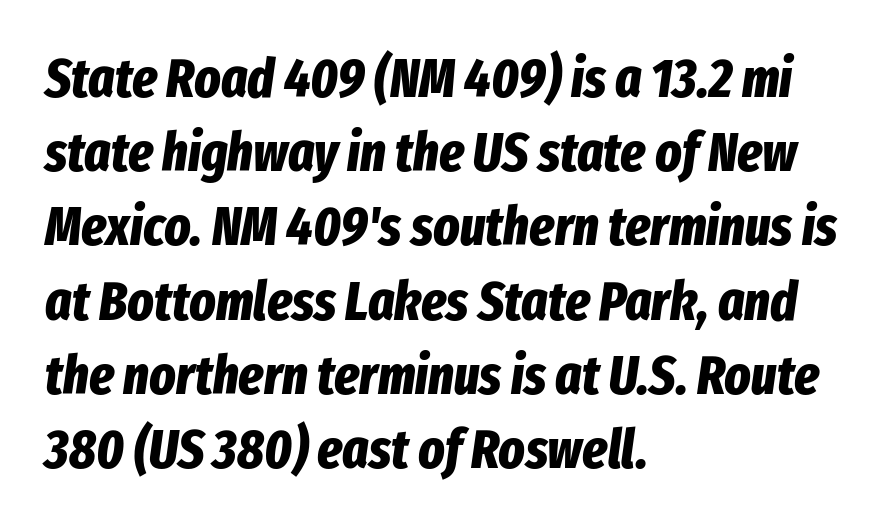
If you drew a line through each stem, it would be angled. Proportional: the letters do not fall into vertical columns. Honestly, there is no underline to notice here at all. The line-height multiplier appears to be the usual default. Glyph-to-glyph distance matches everyday printed text. Typesetter's note: full bold, strokes at maximum text heaviness.
